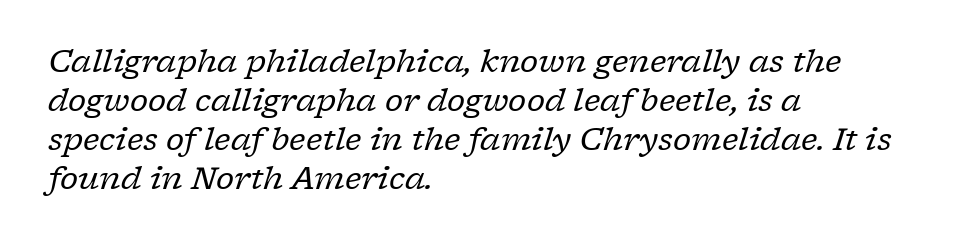
{"serif": "yes", "italic": "yes", "lean": "right", "slant_degrees": 17, "bold": "no", "weight": "regular", "width": "normal", "stroke_contrast": "low", "x_height": "medium", "monospaced": "no", "underline": "no", "align": "left", "line_spacing": "normal", "line_spacing_ratio": 1.26, "letter_spacing": "normal", "letter_spacing_em": 0.0, "glyph_px": 31}
